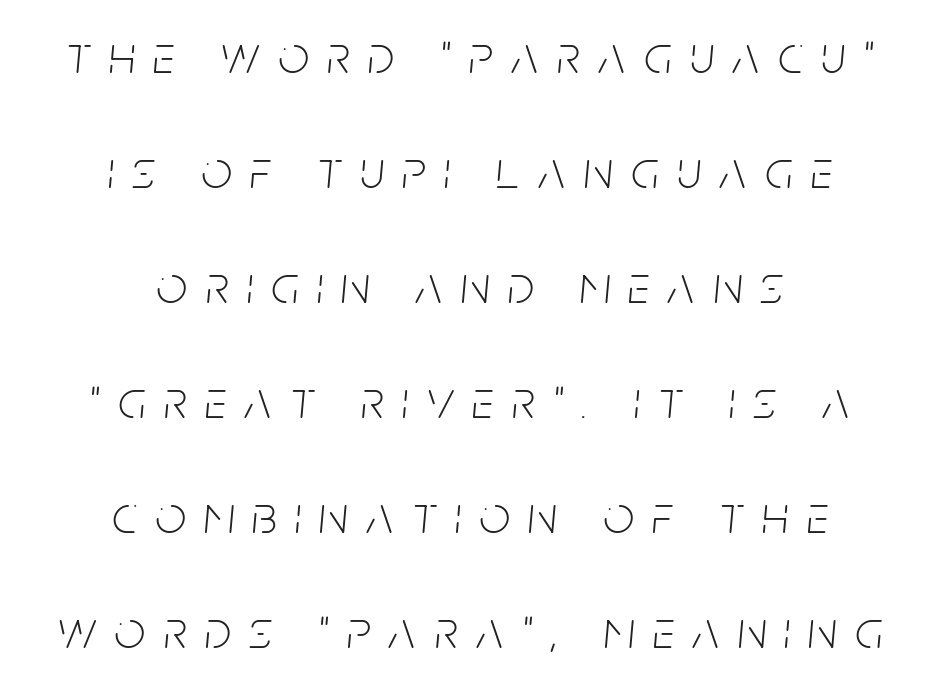
These lines have a slow, spaced-out rhythm from letter to letter. These glyphs show unthickened strokes, regular width or finer. Descender tails drop into unmarked territory. Looks like regular typesetting: each glyph gets only the width it needs. Caption: multi-line text, centered on the measure. Slant detected: the letters are inclined.
